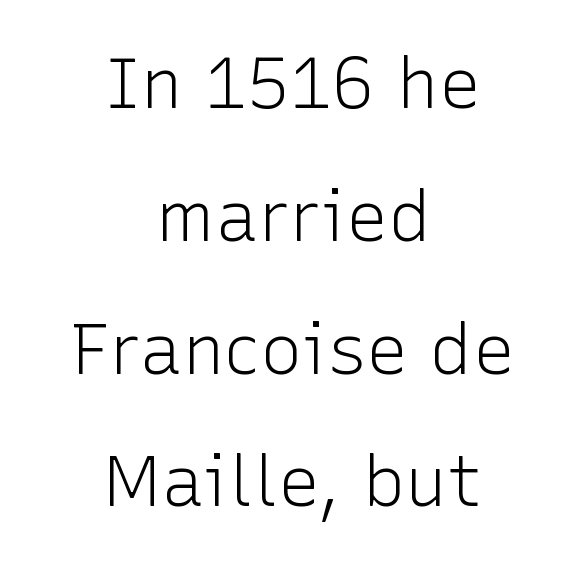
The image shows 71 px light sans-serif type, upright; set centered, line spacing 1.87x, normal letter spacing, not underlined; low stroke contrast and a medium x-height.
